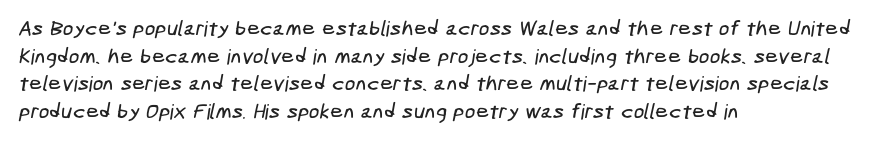
The image shows 21 px text type; set left-aligned, normal line spacing (1.31x), normal letter spacing, not underlined.
